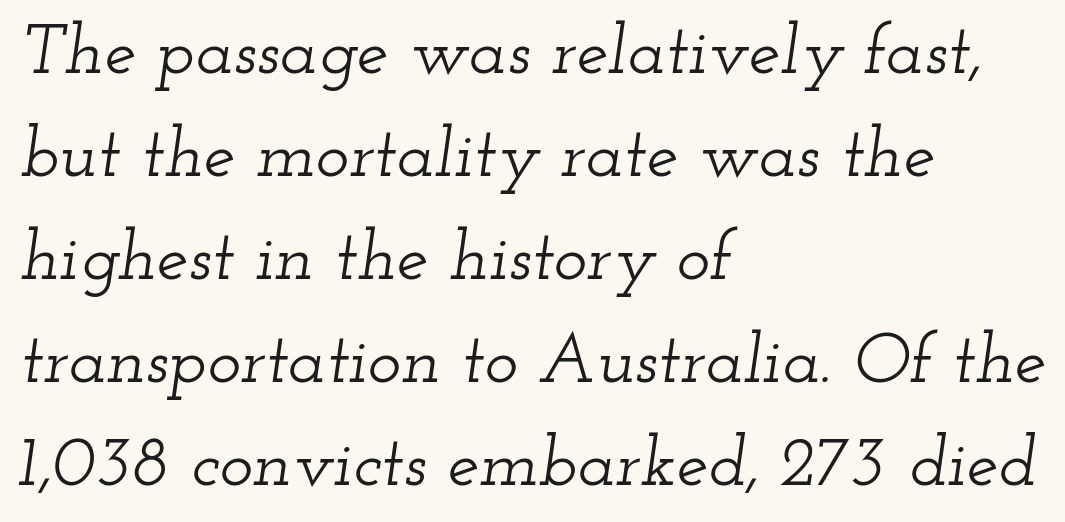
Here the designer chose a conventional face with non-uniform glyph widths. The horizontal fit of the characters is conventional and even. Whoever set this chose a conventional vertical rhythm. The strip under each line holds only bare page. Posture: slanted. You can tell from the footed stems that serif type was used.
